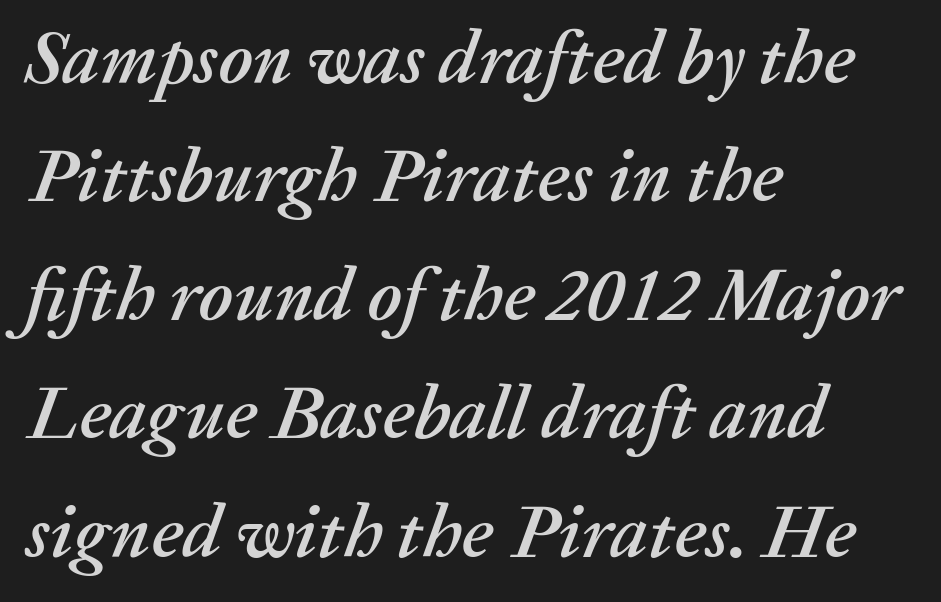
Alignment: flush left. The space directly below the letters is spotless. A typesetter would mark this as italic. A typesetter would call this proportional, since set widths differ per character. In terms of letterspacing, this is plain default setting.
